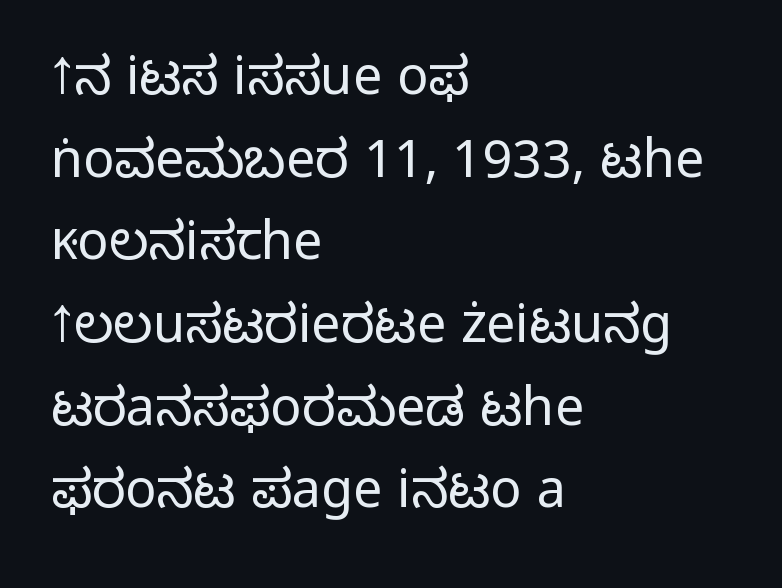
{"serif": "no", "italic": "no", "bold": "no", "weight": "light", "width": "normal", "stroke_contrast": "low", "x_height": "medium", "monospaced": "no", "underline": "no", "align": "left", "line_spacing": "normal", "line_spacing_ratio": 1.59, "letter_spacing": "normal", "letter_spacing_em": 0.0, "glyph_px": 52}
